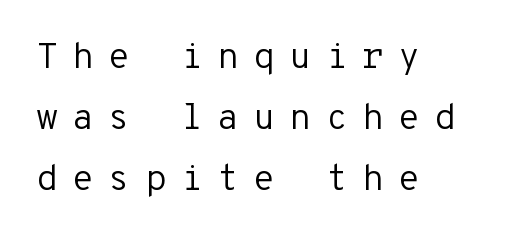
Q: Is the text bold? A: No.
Q: Is the text italic (slanted)? A: No, it is upright.
Q: Is the typeface a serif or a sans-serif typeface? A: Sans-serif.
Q: Is the text underlined? A: No.
Q: How is the paragraph aligned? A: Left-aligned.
Q: Is the spacing between letters normal or unusually wide? A: Unusually wide.
Q: Is the spacing between lines tight, normal or loose? A: Normal.
Q: Width (condensed, normal, or wide)? A: Normal.
Q: Stroke contrast? A: Low.
Q: x-height? A: Medium.
Q: Monospaced? A: Yes.
